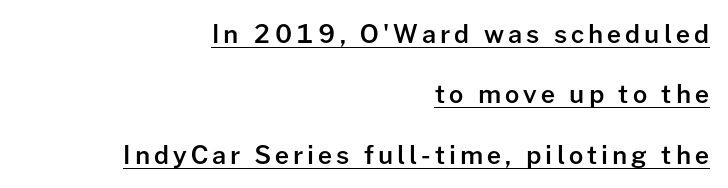
How would I describe the line gaps? Wide and relaxed. The characters look somewhat weighty, a semibold short of true bold. Quick note: not italic, upright. This rendering uses right alignment, leaving the left contour irregular. Glance below the letters and you will spot a drawn line.
